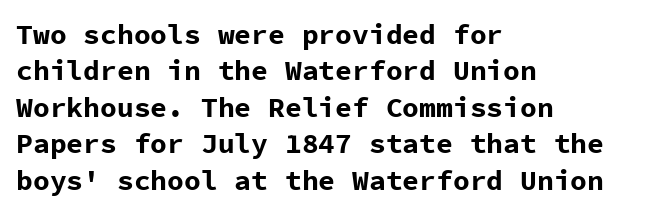
The image shows 28 px bold sans-serif type, upright, monospaced; set left-aligned, normal line spacing (1.3x), normal letter spacing, not underlined; low stroke contrast and a medium x-height.
